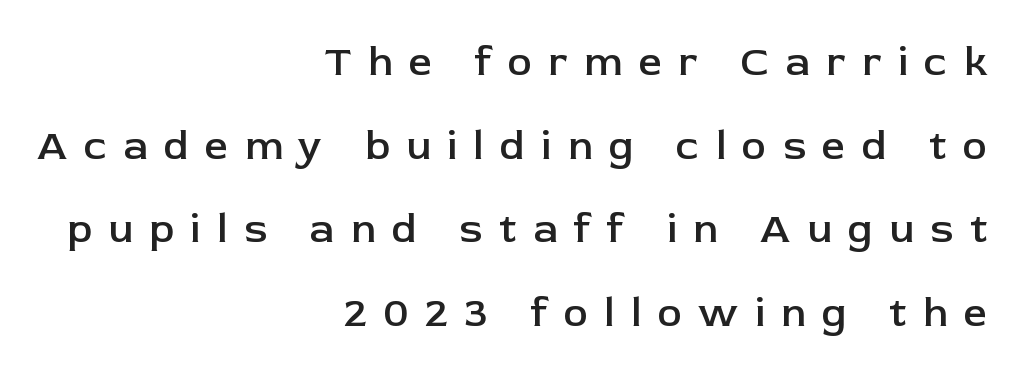
Q: Is the text bold? A: Semi-bold.
Q: Is the text italic (slanted)? A: No, it is upright.
Q: Is the typeface a serif or a sans-serif typeface? A: Sans-serif.
Q: Is the text underlined? A: No.
Q: How is the paragraph aligned? A: Right-aligned.
Q: Is the spacing between letters normal or unusually wide? A: Unusually wide.
Q: Is the spacing between lines tight, normal or loose? A: Loose.
Q: Width (condensed, normal, or wide)? A: Normal.
Q: Stroke contrast? A: Low.
Q: x-height? A: Medium.
Q: Monospaced? A: No.
